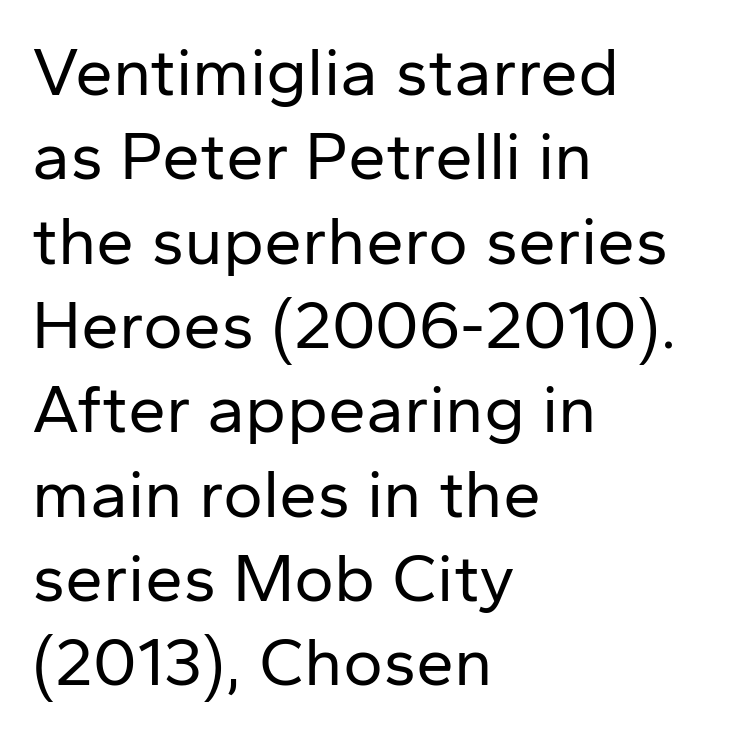
Q: Is the text bold? A: No.
Q: Is the text italic (slanted)? A: No, it is upright.
Q: Is the typeface a serif or a sans-serif typeface? A: Sans-serif.
Q: Is the text underlined? A: No.
Q: How is the paragraph aligned? A: Left-aligned.
Q: Is the spacing between letters normal or unusually wide? A: Normal.
Q: Width (condensed, normal, or wide)? A: Normal.
Q: Stroke contrast? A: Low.
Q: x-height? A: Medium.
Q: Monospaced? A: No.
